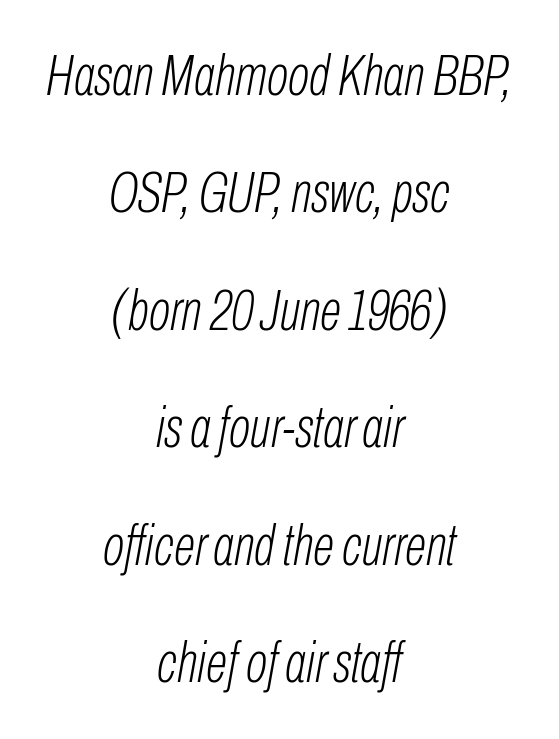
{"italic": "yes", "lean": "right", "slant_degrees": 10, "bold": "no", "weight": "light", "width": "condensed", "stroke_contrast": "low", "x_height": "medium", "monospaced": "no", "underline": "no", "align": "center", "line_spacing": "loose", "line_spacing_ratio": 2.06, "letter_spacing": "normal", "letter_spacing_em": 0.0, "glyph_px": 57}
